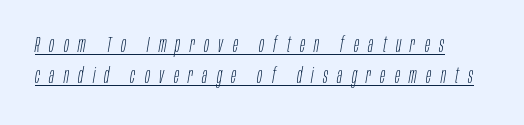
This is not heavy type; no bold has been used. Is there much room between lines? A standard amount, neither cramped nor airy. Underlined type. The lettering tilts uniformly, giving the passage an italic look. There is plenty of visible air inserted between adjacent glyphs.
